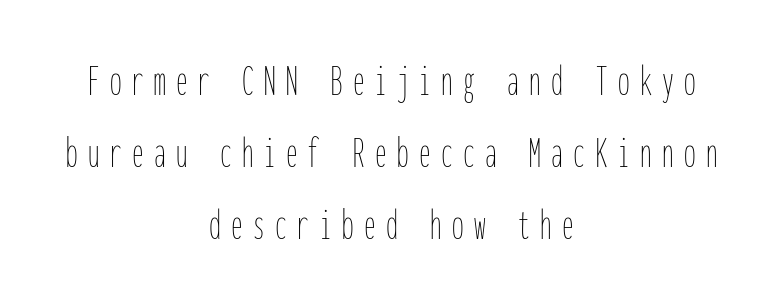
The image shows 46 px thin, condensed type, upright, monospaced; set centered, normal line spacing (1.57x), unusually wide letter spacing (+0.23 em), not underlined; low stroke contrast and a medium x-height.
